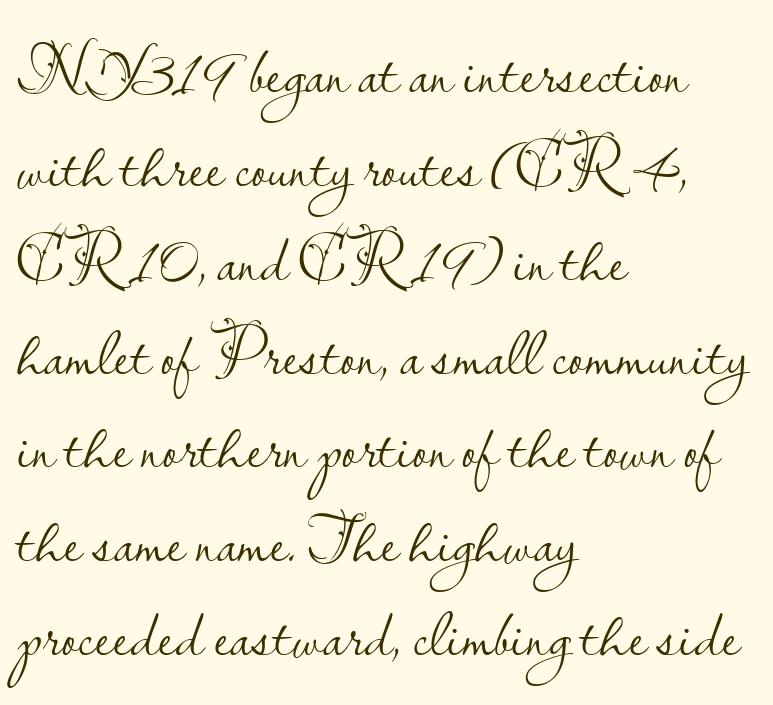
The image shows 68 px light sans-serif type; set left-aligned, normal line spacing (1.38x), normal letter spacing, not underlined; low stroke contrast and a small x-height.
